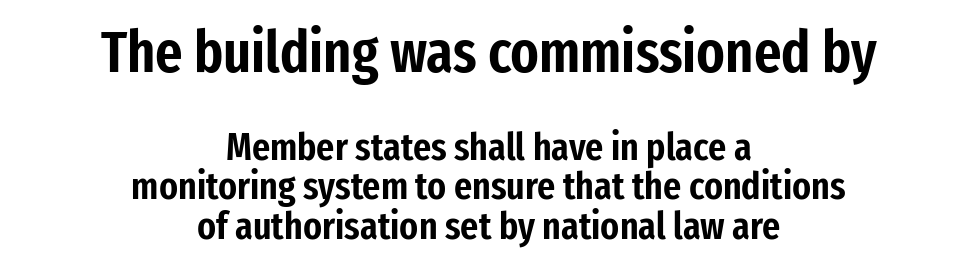
Q: Is the text italic (slanted)? A: No, it is upright.
Q: Is the typeface a serif or a sans-serif typeface? A: Sans-serif.
Q: Is the text underlined? A: No.
Q: How is the paragraph aligned? A: Centered.
Q: Is the spacing between letters normal or unusually wide? A: Normal.
Q: Is the spacing between lines tight, normal or loose? A: Tight.
Q: Which block of text is set in a larger size, the first (top) or the second (bottom)? A: The first (top) one.
Q: Width (condensed, normal, or wide)? A: Condensed.
Q: Stroke contrast? A: Low.
Q: x-height? A: Medium.
Q: Monospaced? A: No.
